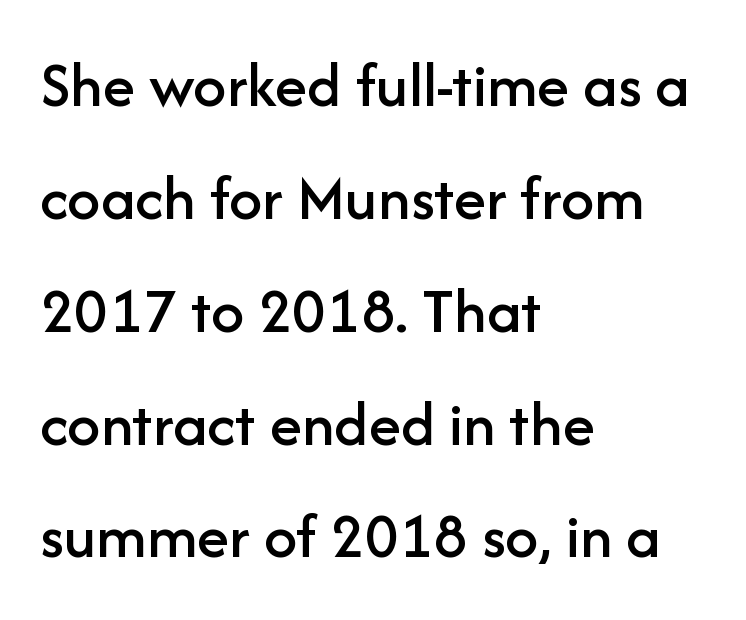
Q: Is the text italic (slanted)? A: No, it is upright.
Q: Is the typeface a serif or a sans-serif typeface? A: Sans-serif.
Q: Is the text underlined? A: No.
Q: How is the paragraph aligned? A: Left-aligned.
Q: Is the spacing between letters normal or unusually wide? A: Normal.
Q: Width (condensed, normal, or wide)? A: Normal.
Q: Stroke contrast? A: Low.
Q: x-height? A: Medium.
Q: Monospaced? A: No.
